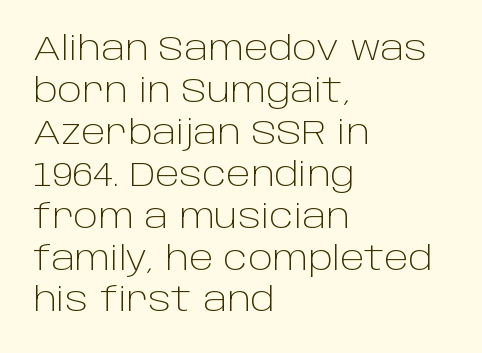
The image shows 33 px light sans-serif type, upright; set left-aligned, normal line spacing (1.27x), normal letter spacing, not underlined; low stroke contrast and a large x-height.
